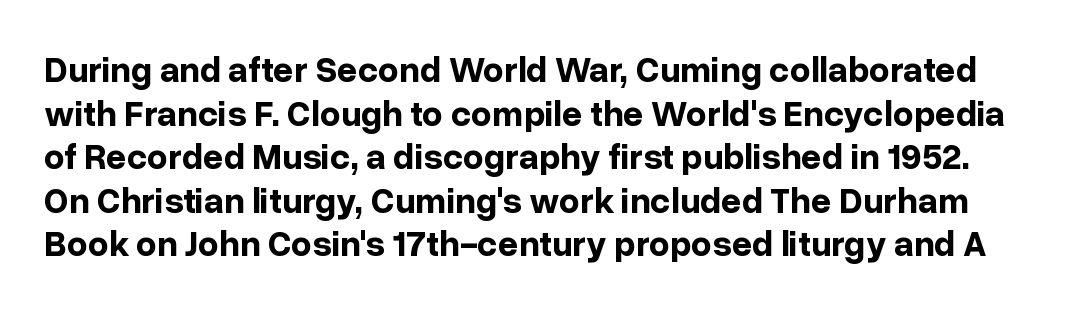
To sum up the face: it is a sans, with no serifs. Heavy-handed strokes throughout: this text is bold. In terms of posture, this sample is upright. Lines of text with bare space underneath.
